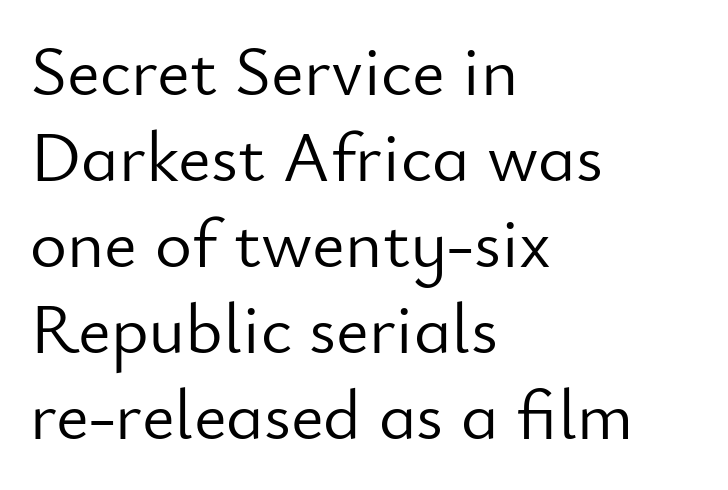
{"serif": "no", "italic": "no", "bold": "no", "weight": "light", "width": "normal", "stroke_contrast": "low", "x_height": "small", "monospaced": "no", "underline": "no", "align": "left", "line_spacing_ratio": 1.21, "letter_spacing": "normal", "letter_spacing_em": 0.0, "glyph_px": 71}
